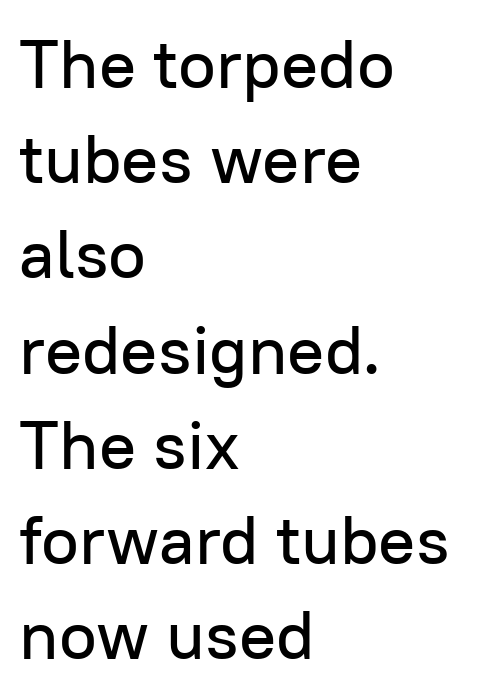
Ascenders rise straight up at ninety degrees. Layout note: lines flush left. The rendering uses natural spacing where letterforms have individual widths. Standard letterfit; no display-style spreading of the glyphs. Each letter's strokes conclude bluntly, with no projecting serifs.
